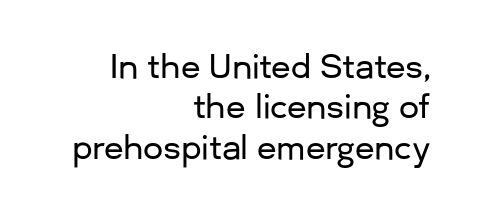
This sample has the flowing, uneven cadence of proportional lettering. This sample uses a sans-serif face. Letters rest on an invisible, unmarked baseline. Notice how the stems are strictly vertical — no italics here.
